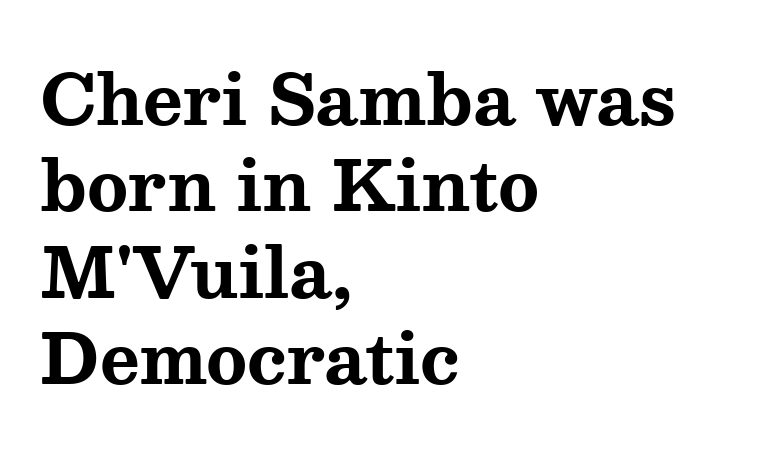
The leading is moderate, giving the passage an even texture. Compared with an ordinary text face, these strokes are far heavier — a full bold. The letters sit at their default tracking, neither squeezed nor spread. Descenders hang freely into open space. Is this a fixed-width face? No — the glyphs have proportional, varying widths.
